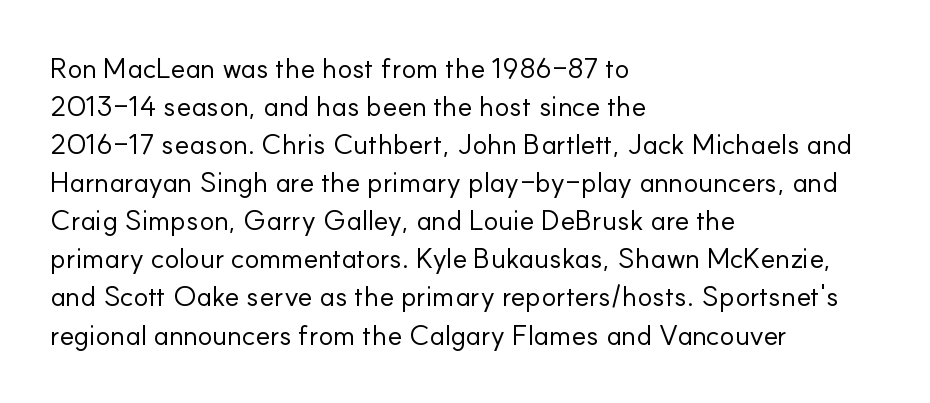
{"serif": "no", "italic": "no", "bold": "no", "weight": "regular", "width": "normal", "stroke_contrast": "low", "x_height": "small", "monospaced": "no", "underline": "no", "align": "left", "line_spacing": "normal", "line_spacing_ratio": 1.36, "letter_spacing": "normal", "letter_spacing_em": 0.0, "glyph_px": 28}
